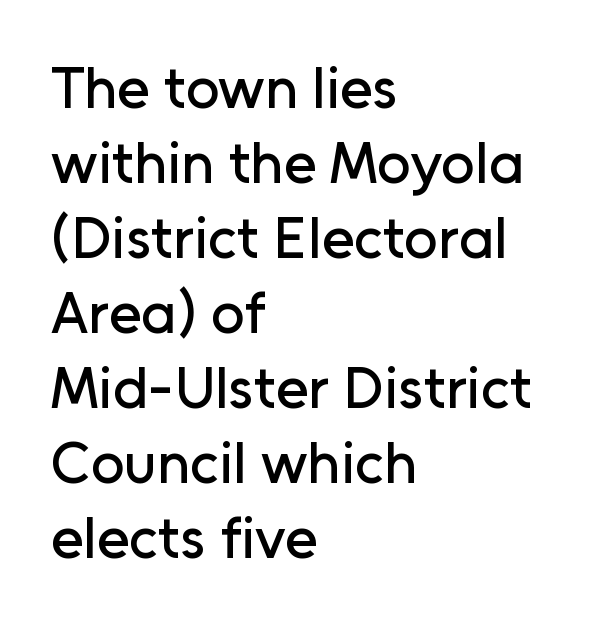
Just letters on the line, the space beneath them empty. The typography opts for an upright posture over an oblique one. Here the designer chose a conventional face with non-uniform glyph widths. Font category for this specimen: sans-serif.
